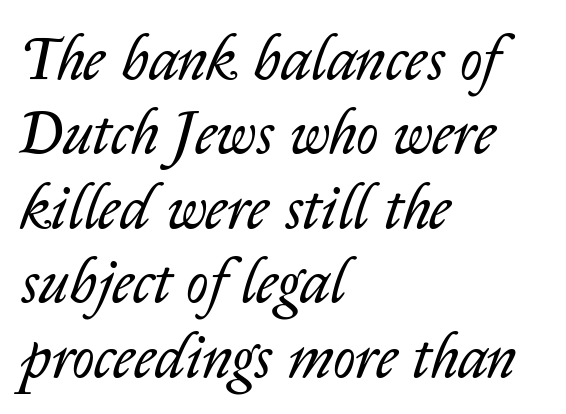
The gap between lines stays unmarked. Teacher's note: observe the even left margin — that is flush-left alignment. These lines are rendered in a variable-pitch font. Letter spacing: default.
